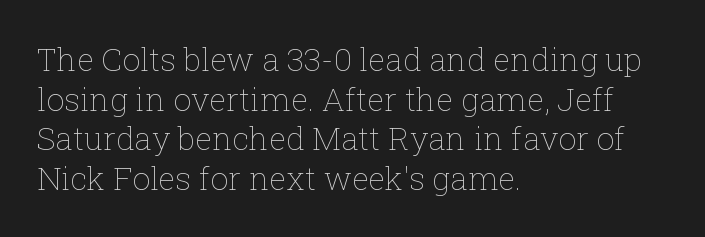
The image shows 32 px thin type, upright; set left-aligned, line spacing 1.24x, normal letter spacing, not underlined; low stroke contrast and a medium x-height.
